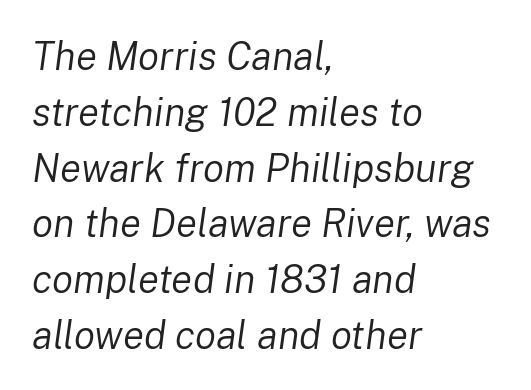
The setting favours the left margin, as ordinary paragraphs usually do. Style check: oblique. What stands out about the letter spacing? Nothing — it is the standard amount. How would I describe the line gaps? Plain and ordinary. The face looks like a standard text weight, possibly lighter.
